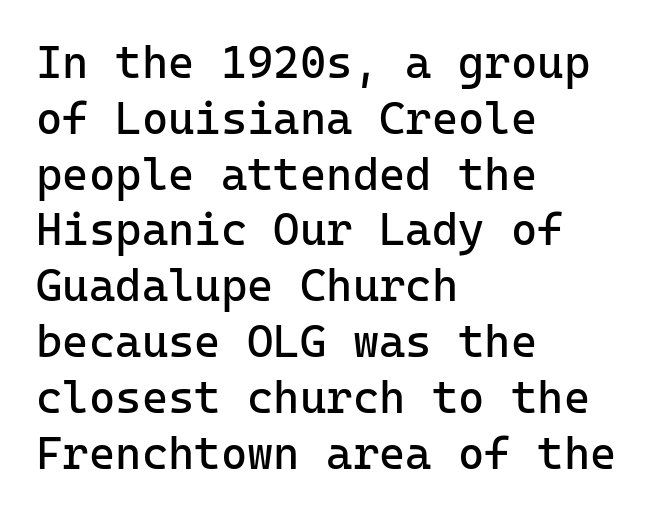
{"serif": "no", "italic": "no", "bold": "no", "weight": "regular", "width": "normal", "stroke_contrast": "low", "x_height": "medium", "monospaced": "yes", "underline": "no", "align": "left", "line_spacing_ratio": 1.24, "letter_spacing": "normal", "letter_spacing_em": 0.0, "glyph_px": 45}
